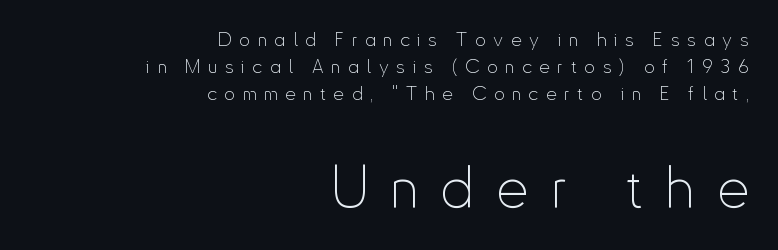
Caption: face not bold, strokes unweighted. In terms of letterspacing, this is a distinctly airy, spread setting. Right-aligned paragraph, ragged on the left. Letters rest on an invisible, unmarked baseline.
